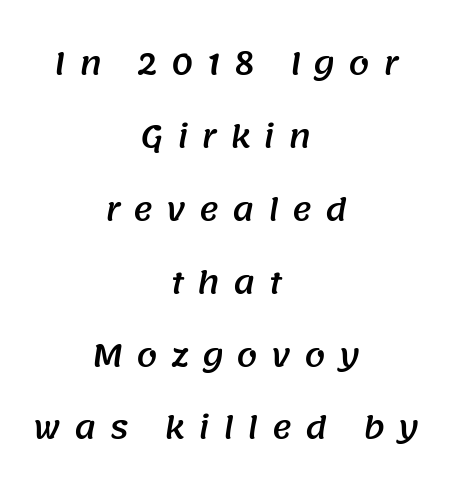
A typesetter would call this leading open, well beyond the default. Serif or sans? Sans — the stroke terminals are bare. Decoration check: the copy has no underline. Loose tracking; the words dissolve into strings of separated letters.
